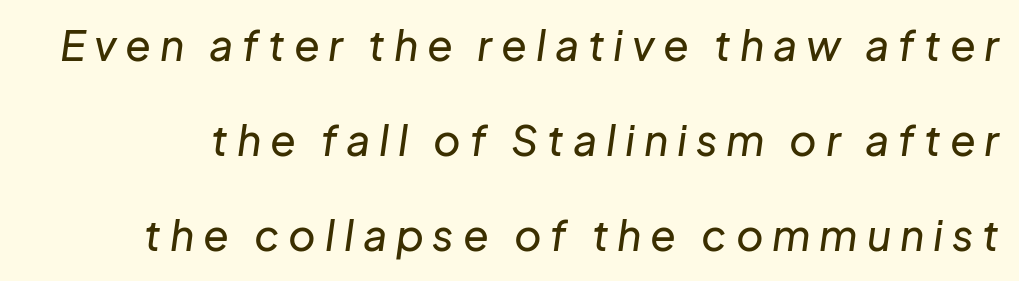
The image shows 42 px text type, italic (leaning right); set loose line spacing (2.26x), unusually wide letter spacing (+0.21 em), not underlined; low stroke contrast and a medium x-height.
